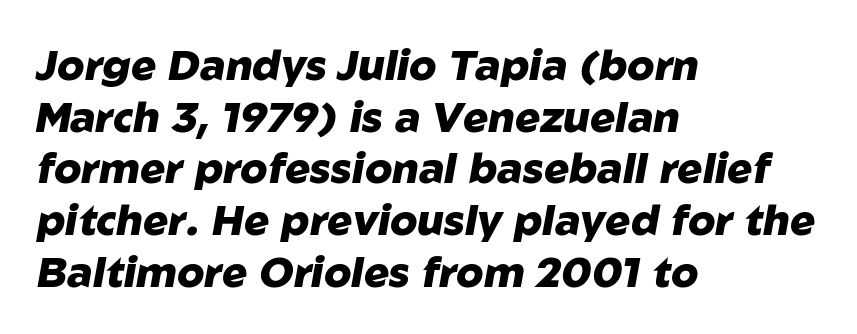
Q: Is the text bold? A: Yes.
Q: Is the text italic (slanted)? A: Yes, it leans right by about 10 degrees.
Q: Is the text underlined? A: No.
Q: How is the paragraph aligned? A: Left-aligned.
Q: Is the spacing between letters normal or unusually wide? A: Normal.
Q: Width (condensed, normal, or wide)? A: Normal.
Q: Stroke contrast? A: Low.
Q: x-height? A: Medium.
Q: Monospaced? A: No.
